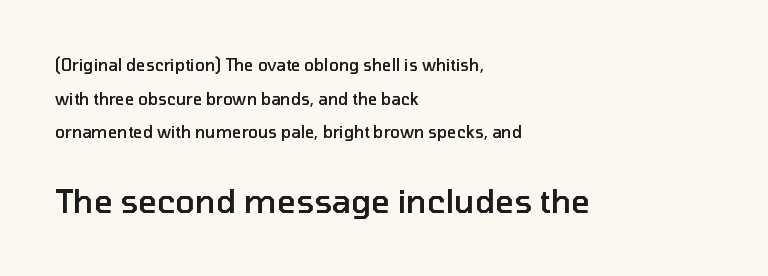
{"serif": "no", "italic": "no", "bold": "semi", "weight": "semibold", "width": "normal", "stroke_contrast": "low", "x_height": "medium", "monospaced": "no", "underline": "no", "align": "left", "line_spacing": "loose", "line_spacing_ratio": 2.1, "letter_spacing": "normal", "letter_spacing_em": 0.0, "larger_block": "second", "size_ratio": 2.0, "glyph_px": 32}
